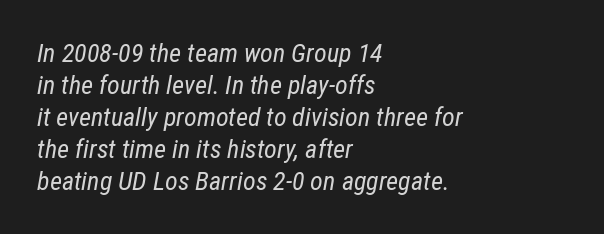
Q: Is the text bold? A: No.
Q: Is the text italic (slanted)? A: Yes, it leans right by about 12 degrees.
Q: Is the text underlined? A: No.
Q: How is the paragraph aligned? A: Left-aligned.
Q: Is the spacing between letters normal or unusually wide? A: Normal.
